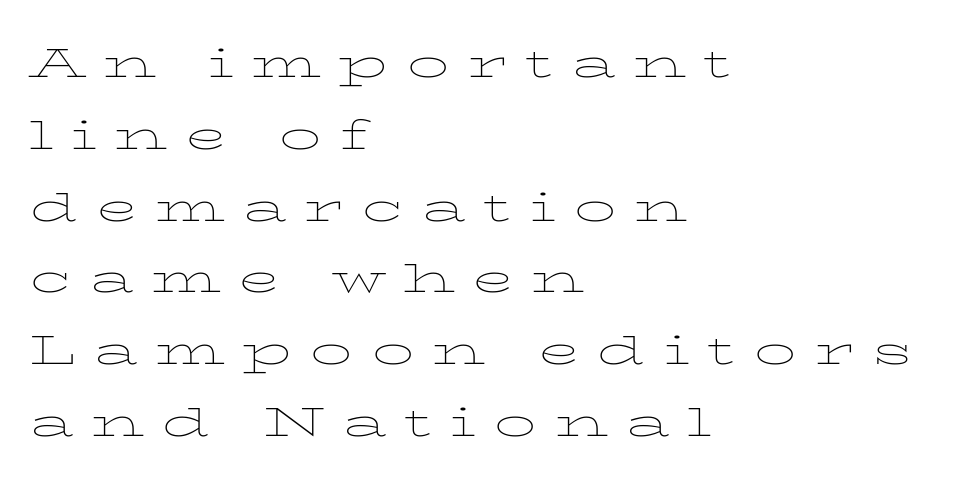
Q: Is the text bold? A: No.
Q: Is the text italic (slanted)? A: No, it is upright.
Q: Is the typeface a serif or a sans-serif typeface? A: Serif.
Q: Is the text underlined? A: No.
Q: How is the paragraph aligned? A: Left-aligned.
Q: Is the spacing between letters normal or unusually wide? A: Unusually wide.
Q: Width (condensed, normal, or wide)? A: Wide.
Q: Stroke contrast? A: Low.
Q: x-height? A: Medium.
Q: Monospaced? A: No.
